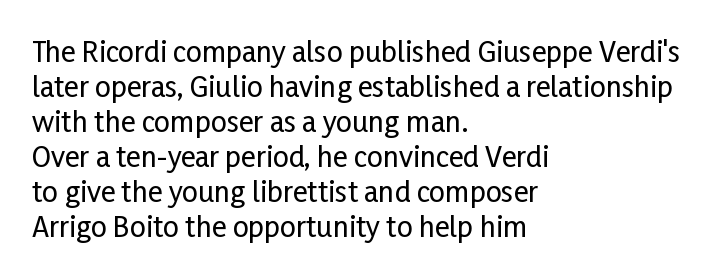
Examine the stroke ends and you'll find no serifs. Posture: vertical. The gap between lines stays unmarked. Caption: multi-line text, flush left, ragged right. Here the designer chose a conventional face with non-uniform glyph widths.
